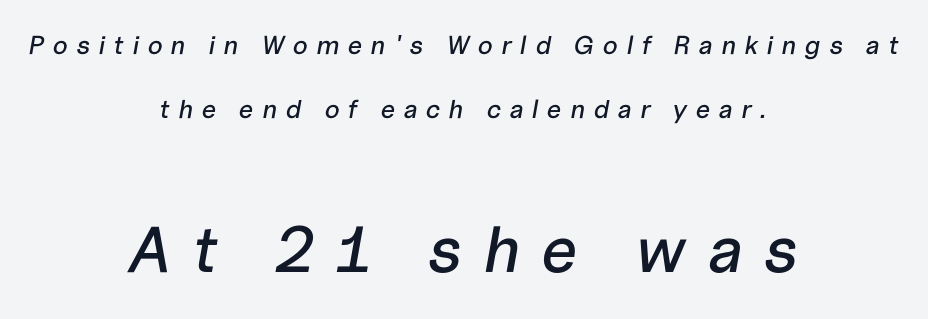
Q: Is the text italic (slanted)? A: Yes, it leans right by about 10 degrees.
Q: Is the text underlined? A: No.
Q: How is the paragraph aligned? A: Centered.
Q: Is the spacing between letters normal or unusually wide? A: Unusually wide.
Q: Is the spacing between lines tight, normal or loose? A: Loose.
Q: Which block of text is set in a larger size, the first (top) or the second (bottom)? A: The second (bottom) one.
Q: Width (condensed, normal, or wide)? A: Normal.
Q: Stroke contrast? A: Low.
Q: x-height? A: Medium.
Q: Monospaced? A: No.
